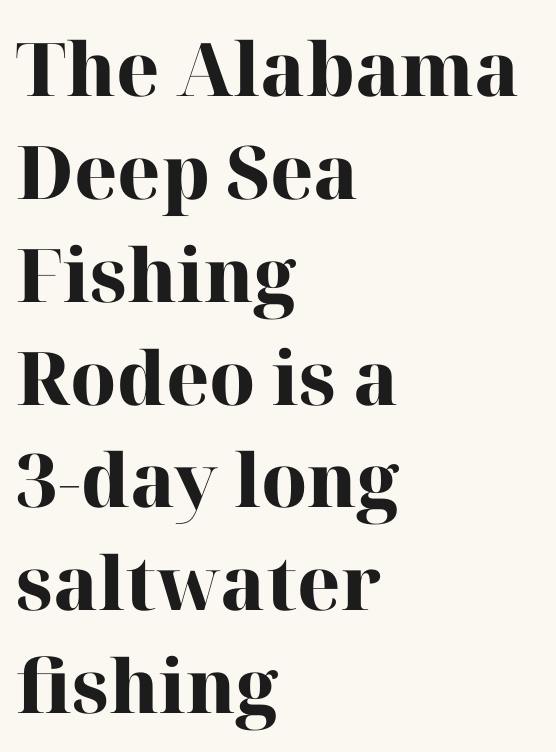
A clean baseline with only descenders dipping below it. What stands out about the letter spacing? Nothing — it is the standard amount. The font family rendered here belongs to the serif group. Characters remain perfectly vertical along every line.
